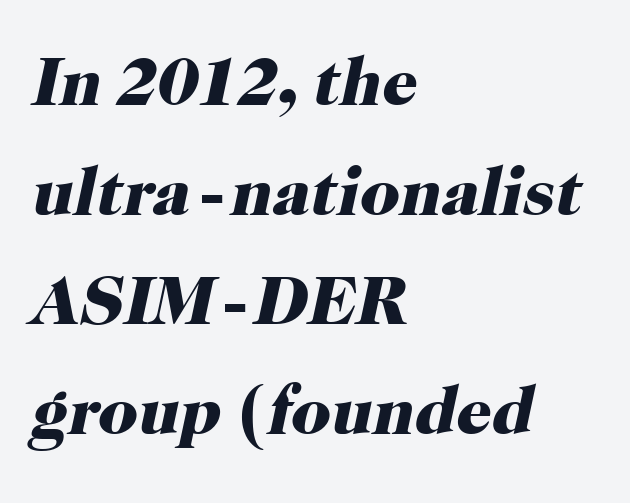
The image shows 69 px heavy serif type, italic (leaning right); set left-aligned, normal line spacing (1.59x), normal letter spacing, not underlined; high stroke contrast and a medium x-height.
